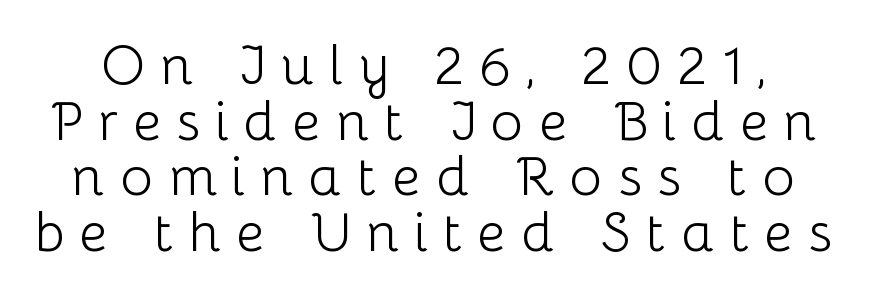
Q: Is the text bold? A: No.
Q: Is the text italic (slanted)? A: No, it is upright.
Q: Is the typeface a serif or a sans-serif typeface? A: Sans-serif.
Q: Is the text underlined? A: No.
Q: Is the spacing between letters normal or unusually wide? A: Unusually wide.
Q: Is the spacing between lines tight, normal or loose? A: Tight.
Q: Width (condensed, normal, or wide)? A: Normal.
Q: Stroke contrast? A: Low.
Q: x-height? A: Medium.
Q: Monospaced? A: No.
